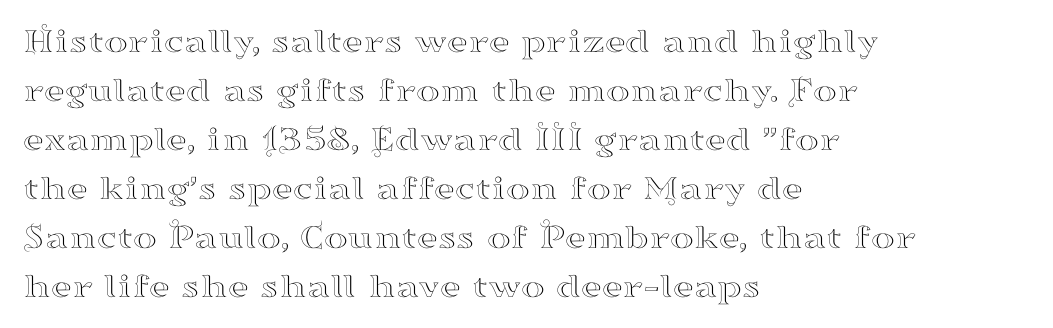
{"serif": "yes", "italic": "no", "width": "wide", "stroke_contrast": "high", "x_height": "small", "monospaced": "no", "underline": "no", "align": "left", "line_spacing": "normal", "line_spacing_ratio": 1.36, "letter_spacing": "normal", "letter_spacing_em": 0.0, "glyph_px": 36}
